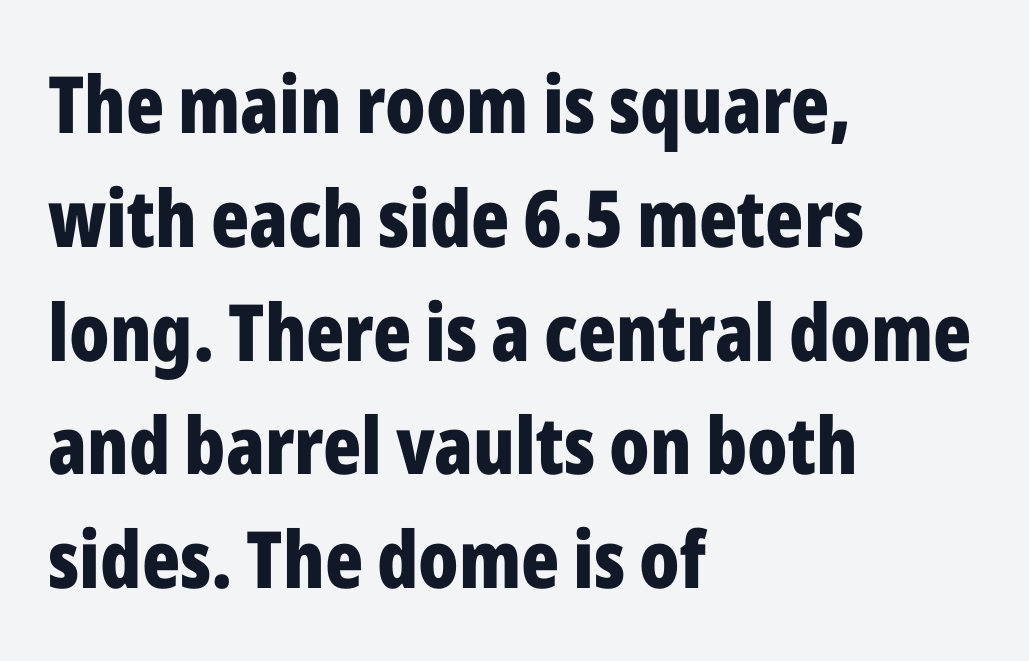
The image shows 79 px bold, condensed sans-serif type, upright; set left-aligned, normal line spacing (1.44x), normal letter spacing, not underlined; low stroke contrast and a medium x-height.
